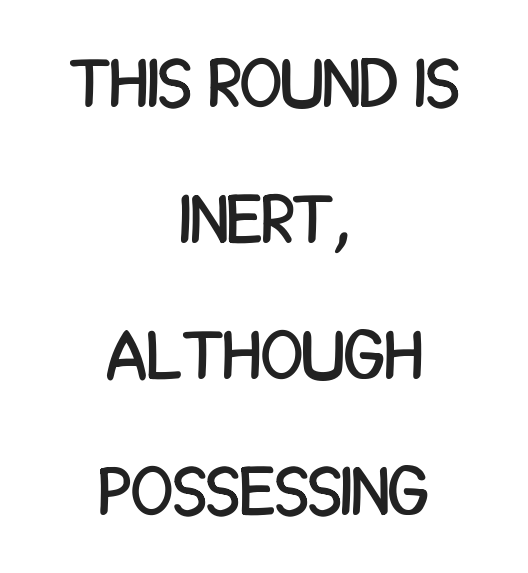
{"serif": "no", "italic": "no", "width": "condensed", "stroke_contrast": "low", "x_height": "large", "monospaced": "no", "underline": "no", "align": "center", "line_spacing": "loose", "line_spacing_ratio": 1.97, "letter_spacing": "normal", "letter_spacing_em": 0.0, "glyph_px": 69}
